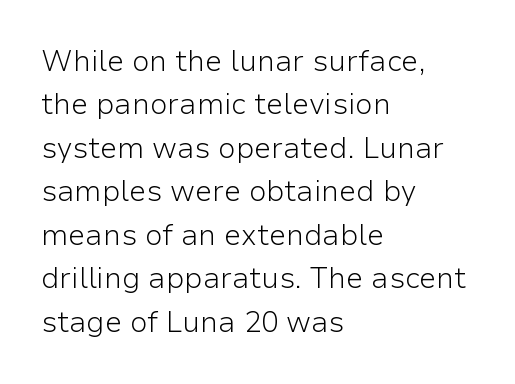
{"serif": "no", "italic": "no", "bold": "no", "weight": "light", "width": "normal", "stroke_contrast": "low", "x_height": "medium", "monospaced": "no", "underline": "no", "align": "left", "line_spacing": "normal", "line_spacing_ratio": 1.5, "letter_spacing": "normal", "letter_spacing_em": 0.0, "glyph_px": 29}
